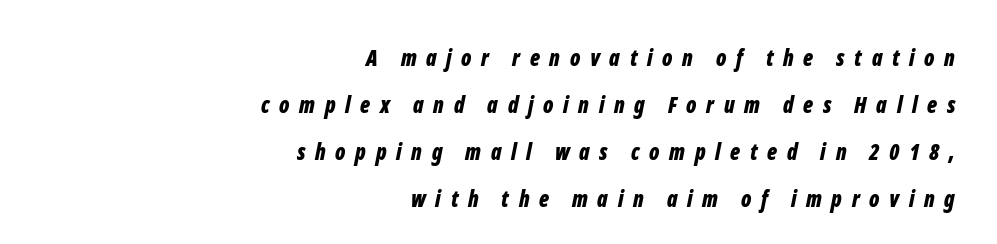
The image shows 22 px bold type, italic (leaning right); set right-aligned, loose line spacing (2.14x), unusually wide letter spacing (+0.44 em), not underlined.
